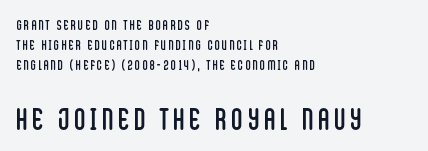
The image shows 31 px regular-weight, condensed sans-serif type, upright; set left-aligned, normal line spacing (1.43x), not underlined; the second (bottom) block is 2.21x larger; low stroke contrast and a large x-height.
